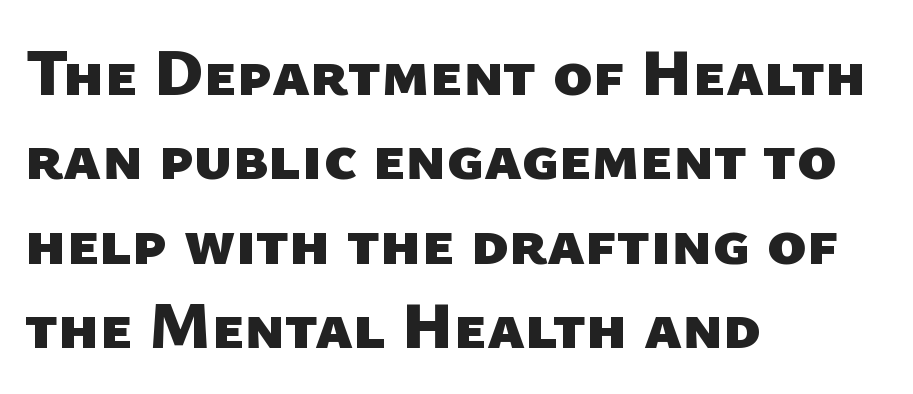
{"serif": "no", "bold": "yes", "weight": "heavy", "width": "normal", "stroke_contrast": "low", "x_height": "medium", "monospaced": "no", "underline": "no", "align": "left", "line_spacing": "normal", "line_spacing_ratio": 1.28, "letter_spacing": "normal", "letter_spacing_em": 0.0, "glyph_px": 66}
